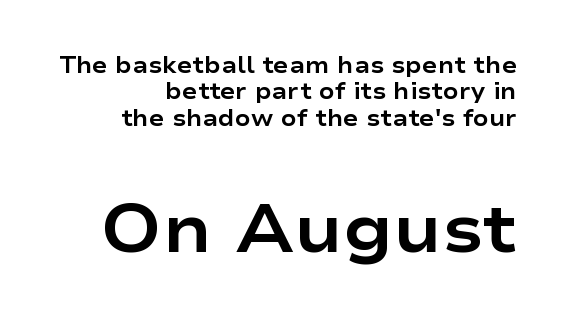
The image shows 68 px bold, wide sans-serif type, upright; set right-aligned, tight line spacing (1.15x), normal letter spacing, not underlined; the second (bottom) block is 2.96x larger; low stroke contrast and a medium x-height.
